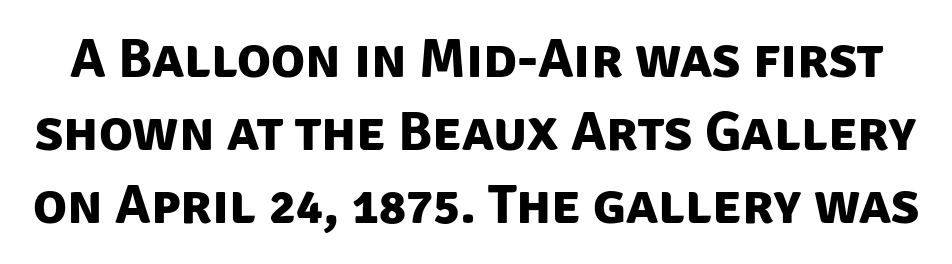
{"serif": "no", "bold": "yes", "weight": "bold", "width": "normal", "stroke_contrast": "low", "x_height": "large", "monospaced": "no", "underline": "no", "line_spacing": "normal", "line_spacing_ratio": 1.3, "letter_spacing": "normal", "letter_spacing_em": 0.0, "glyph_px": 56}
